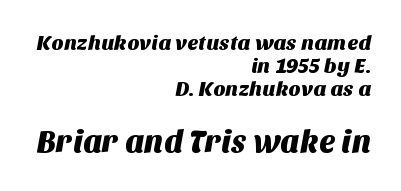
The image shows 31 px sans-serif type; set right-aligned, tight line spacing (1.09x), normal letter spacing, not underlined; the second (bottom) block is 1.48x larger; medium stroke contrast and a large x-height.
